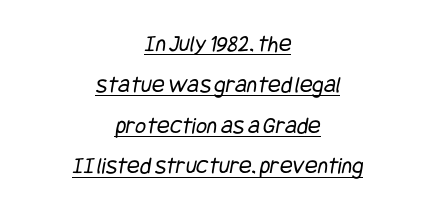
{"bold": "no", "underline": "yes", "align": "center", "line_spacing": "normal", "line_spacing_ratio": 1.7, "letter_spacing": "normal", "letter_spacing_em": 0.0, "glyph_px": 24}
